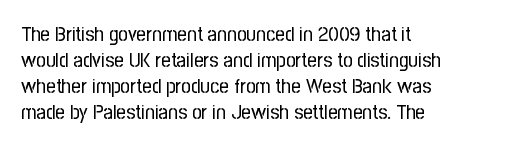
{"italic": "no", "bold": "no", "underline": "no", "align": "left", "line_spacing_ratio": 1.24, "letter_spacing": "normal", "letter_spacing_em": 0.0, "glyph_px": 21}
